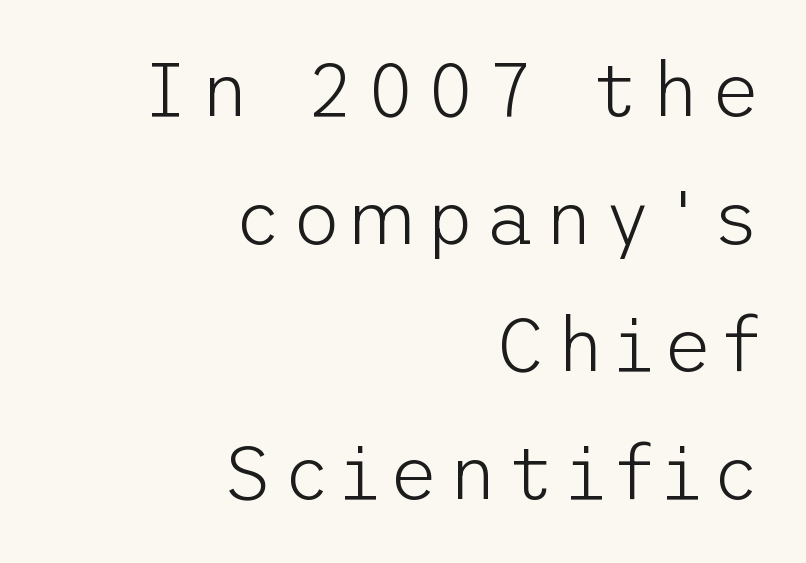
{"serif": "no", "italic": "no", "bold": "no", "weight": "light", "width": "normal", "stroke_contrast": "low", "x_height": "medium", "underline": "no", "align": "right", "line_spacing": "normal", "line_spacing_ratio": 1.68, "glyph_px": 76}
